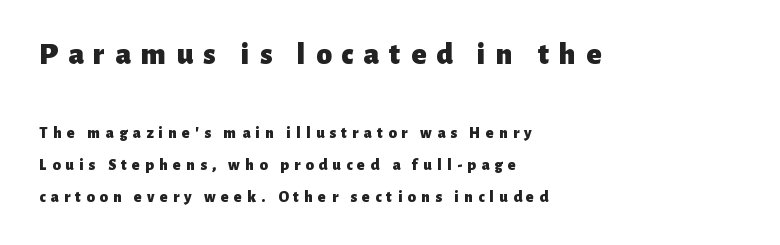
The image shows 31 px heavy sans-serif type, upright; set left-aligned, loose line spacing (1.98x), unusually wide letter spacing (+0.33 em), not underlined; the first (top) block is 1.94x larger; low stroke contrast and a medium x-height.
